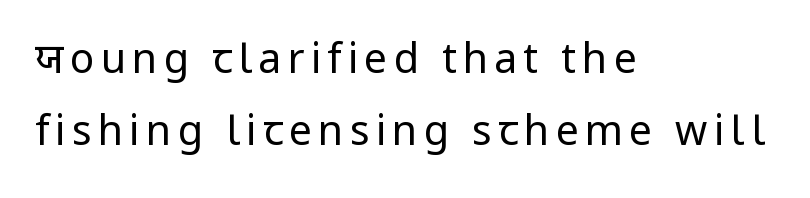
Q: Is the text bold? A: No.
Q: Is the text italic (slanted)? A: No, it is upright.
Q: Is the typeface a serif or a sans-serif typeface? A: Sans-serif.
Q: Is the text underlined? A: No.
Q: How is the paragraph aligned? A: Left-aligned.
Q: Width (condensed, normal, or wide)? A: Normal.
Q: Stroke contrast? A: Low.
Q: x-height? A: Medium.
Q: Monospaced? A: No.
